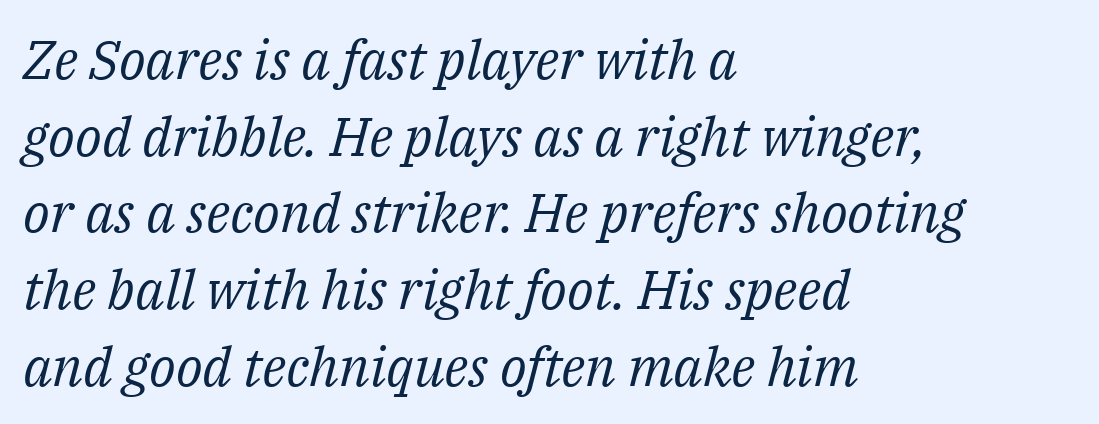
The designer went with a serif here, giving each stem small feet. The lines sit at an ordinary, default distance from one another. Caption: standard tracking, unaltered. The rendering applies a slant to the glyphs. The words here are not underlined.
